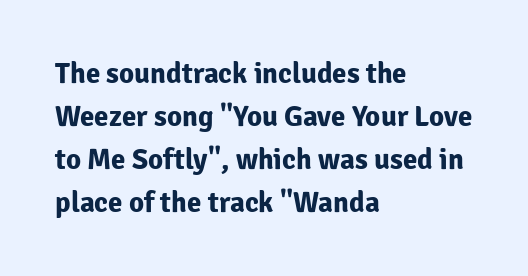
The image shows 29 px bold sans-serif type, upright; set left-aligned, normal line spacing (1.48x), normal letter spacing, not underlined; low stroke contrast and a medium x-height.
